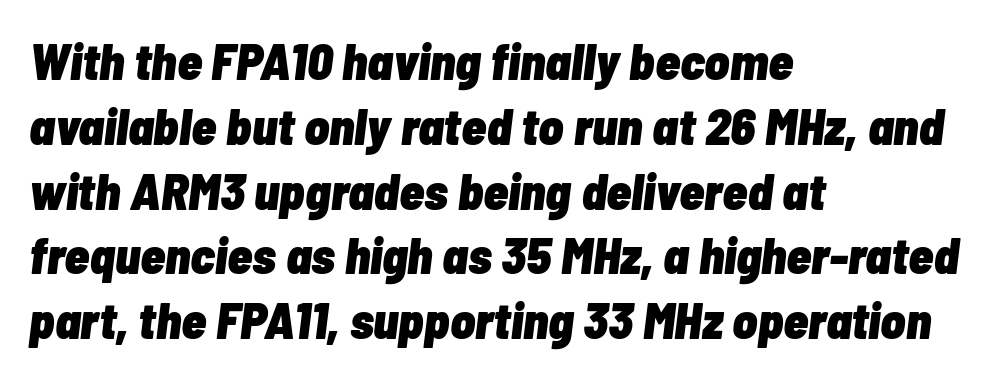
Q: Is the text bold? A: Yes.
Q: Is the text italic (slanted)? A: Yes, it leans right by about 7 degrees.
Q: Is the text underlined? A: No.
Q: How is the paragraph aligned? A: Left-aligned.
Q: Is the spacing between letters normal or unusually wide? A: Normal.
Q: Is the spacing between lines tight, normal or loose? A: Normal.
Q: Width (condensed, normal, or wide)? A: Condensed.
Q: Stroke contrast? A: Low.
Q: x-height? A: Medium.
Q: Monospaced? A: No.
